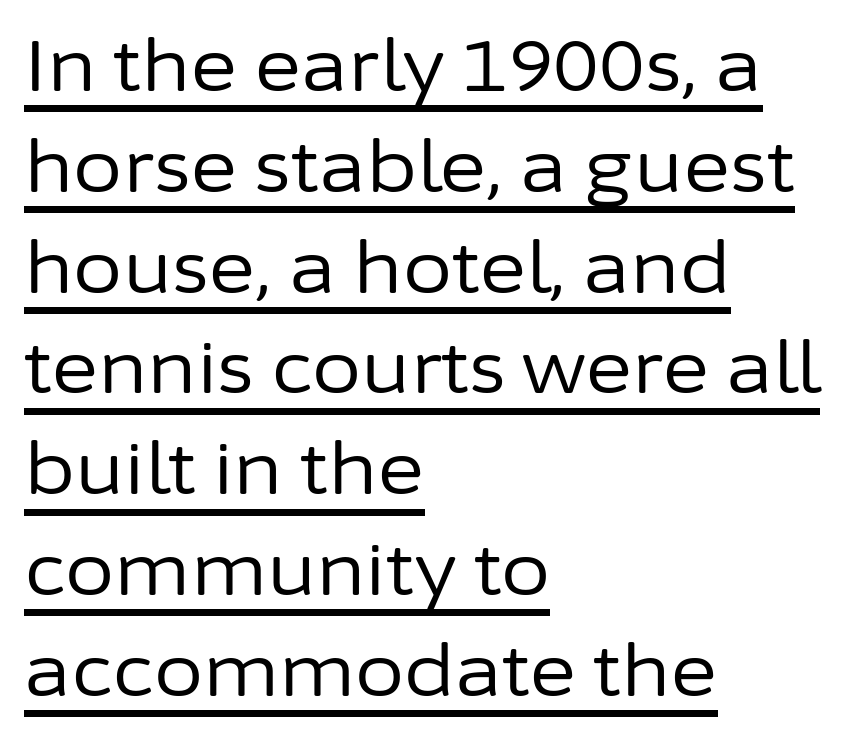
Every row of glyphs begins at an identical x-position on the left. Is the letter spacing exaggerated? No — it looks like the ordinary default. Think of a printed novel: that variable character pitch is what you see here. Is there any slant? The stems are plumb. A sans-serif font was chosen for this passage. The typesetting does not lean heavy: it is not bold.
